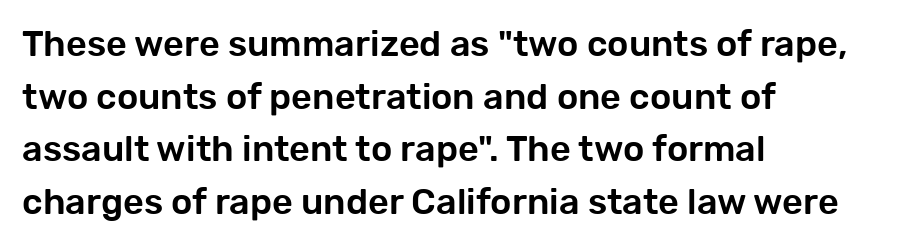
Default kerning and tracking; the words read as compact shapes. Regarding serifs, this sample does without them. Every row of glyphs begins at an identical x-position on the left. One glance says typical: line gaps are just what's usual. Is this a fixed-width face? No — the glyphs have proportional, varying widths. Lines of text with bare space underneath.
